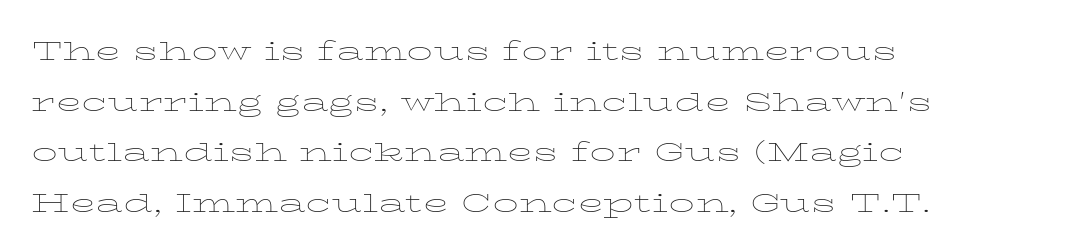
{"italic": "no", "bold": "no", "weight": "thin", "width": "wide", "stroke_contrast": "low", "x_height": "medium", "monospaced": "no", "underline": "no", "align": "left", "line_spacing": "normal", "line_spacing_ratio": 1.49, "letter_spacing": "normal", "letter_spacing_em": 0.0, "glyph_px": 34}
